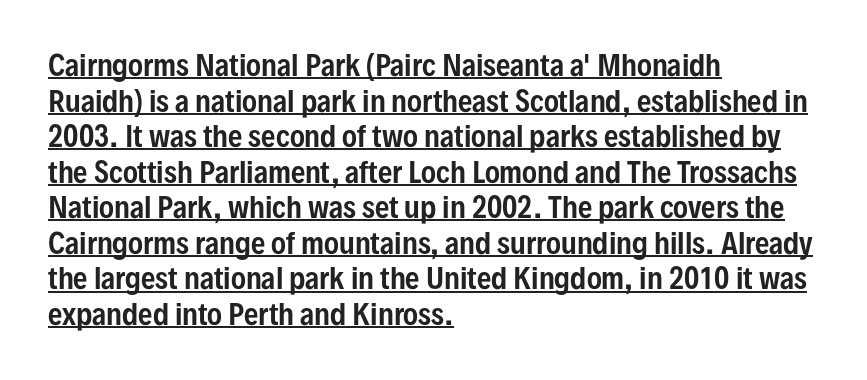
A typesetter would mark this as roman, not italic. No extra tracking has been applied to these lines. Has an underline been added? It has. Notice how the passage keeps a crisp vertical edge on the left only.
